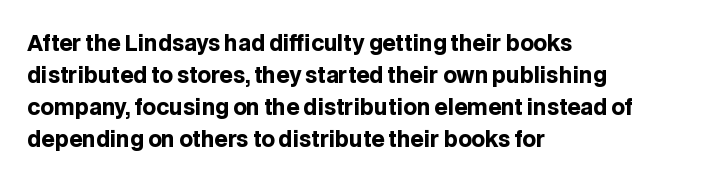
The type sits square on the baseline with zero lean. Summary of weight: heavy, a full bold. Interline gaps are of average width in this sample. The type is set solid horizontally, with unmodified tracking. Underline: absent.
